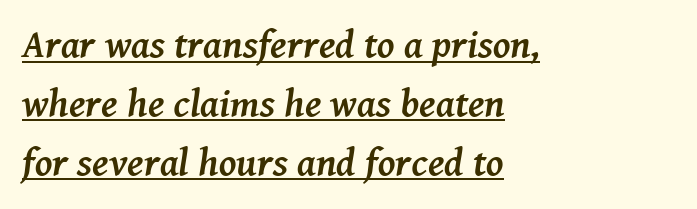
The image shows 39 px semibold serif type, italic (leaning right); set left-aligned, normal line spacing (1.51x), normal letter spacing, underlined; medium stroke contrast and a medium x-height.
